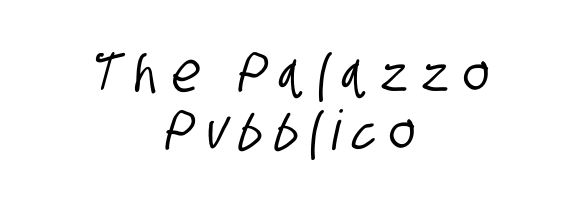
{"serif": "no", "width": "condensed", "stroke_contrast": "low", "x_height": "large", "monospaced": "no", "underline": "no", "align": "center", "line_spacing": "tight", "line_spacing_ratio": 1.06, "letter_spacing": "wide", "letter_spacing_em": 0.23, "glyph_px": 55}
